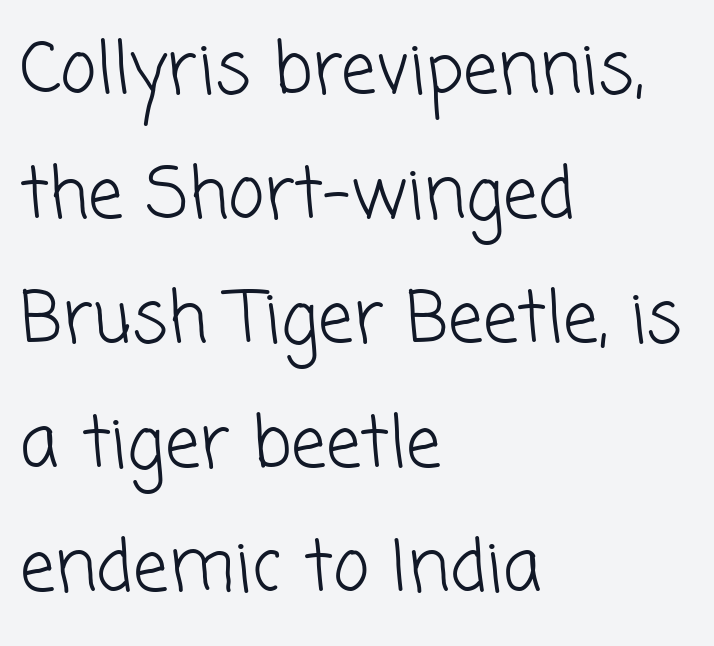
Q: Is the text bold? A: No.
Q: Is the typeface a serif or a sans-serif typeface? A: Sans-serif.
Q: Is the text underlined? A: No.
Q: How is the paragraph aligned? A: Left-aligned.
Q: Is the spacing between letters normal or unusually wide? A: Normal.
Q: Width (condensed, normal, or wide)? A: Normal.
Q: Stroke contrast? A: Low.
Q: x-height? A: Medium.
Q: Monospaced? A: No.
